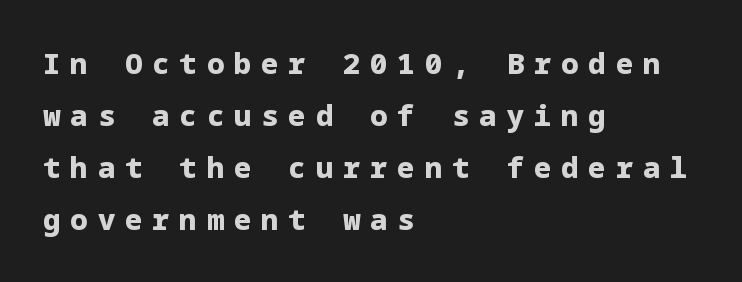
The image shows 29 px heavy sans-serif type, upright; set left-aligned, line spacing 1.79x, unusually wide letter spacing (+0.34 em), not underlined; low stroke contrast and a medium x-height.
